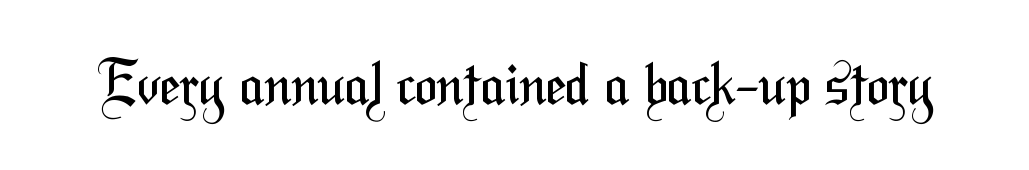
No extra ink here — the face is not bold. The words here are not underlined. Proportional: the letters do not fall into vertical columns. Spacing between characters is what you'd get straight out of the box. The characters display no serif detailing; their extremities are plain.
